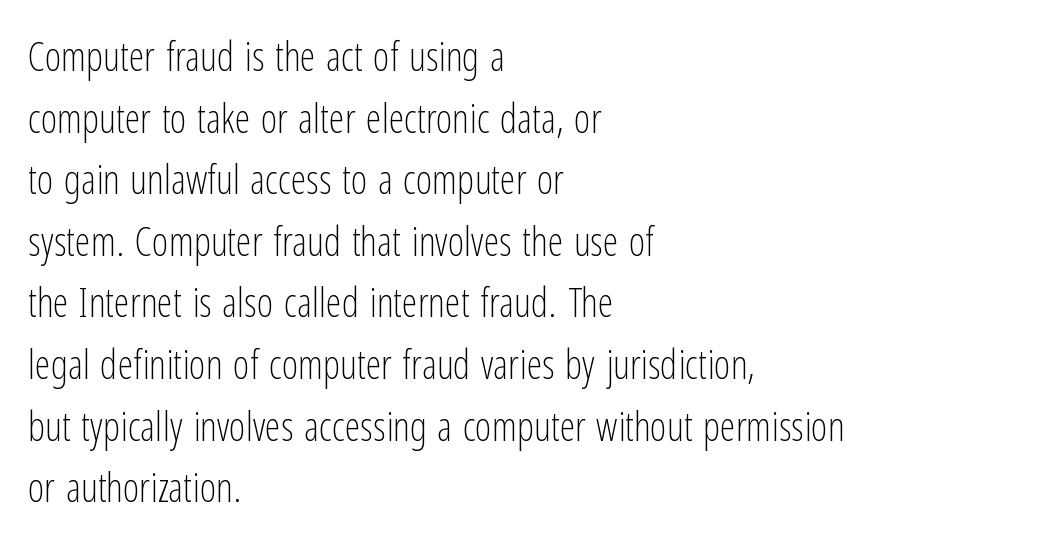
The image shows 40 px light, condensed sans-serif type, upright; set left-aligned, normal line spacing (1.54x), normal letter spacing, not underlined; low stroke contrast and a medium x-height.
